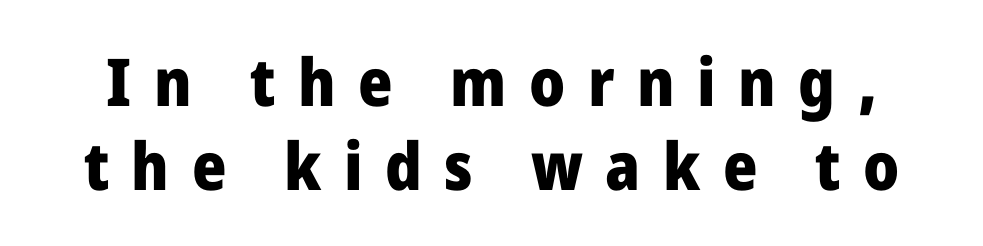
{"serif": "no", "italic": "no", "bold": "yes", "weight": "heavy", "width": "normal", "stroke_contrast": "low", "x_height": "medium", "monospaced": "no", "underline": "no", "line_spacing": "normal", "line_spacing_ratio": 1.28, "letter_spacing": "wide", "letter_spacing_em": 0.34, "glyph_px": 66}
